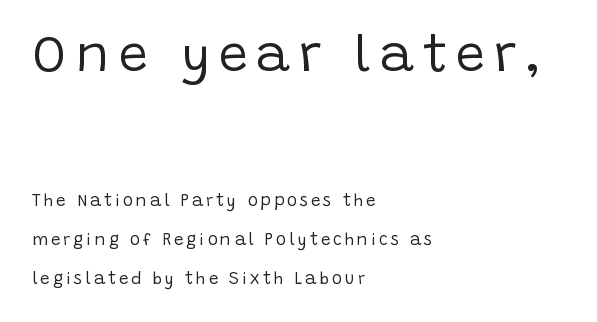
The letters carry no serifs — their stems end cleanly without finishing strokes. The paragraph shown leans on its left margin. Designer's note — italics off, roman on. Summary of weight: not heavy and not bold. Regarding leading, the lines here are spaced well apart.
